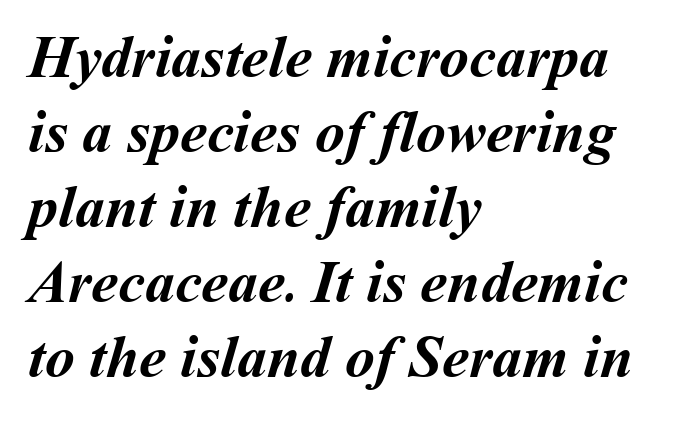
Q: Is the text bold? A: Yes.
Q: Is the text underlined? A: No.
Q: How is the paragraph aligned? A: Left-aligned.
Q: Is the spacing between letters normal or unusually wide? A: Normal.
Q: Is the spacing between lines tight, normal or loose? A: Normal.
Q: Width (condensed, normal, or wide)? A: Normal.
Q: Stroke contrast? A: Medium.
Q: x-height? A: Medium.
Q: Monospaced? A: No.
